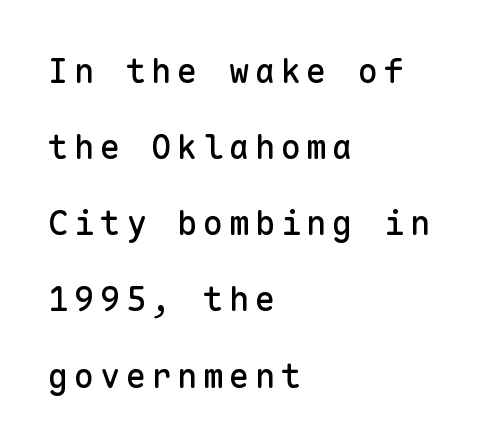
The image shows 34 px sans-serif type, upright, monospaced; set left-aligned, loose line spacing (2.24x), not underlined; low stroke contrast and a medium x-height.
